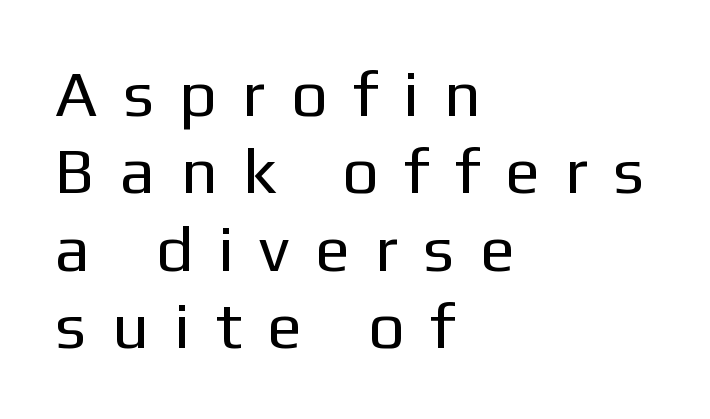
The image shows 65 px regular-weight sans-serif type, upright; set left-aligned, line spacing 1.19x, unusually wide letter spacing (+0.39 em), not underlined; low stroke contrast and a medium x-height.
